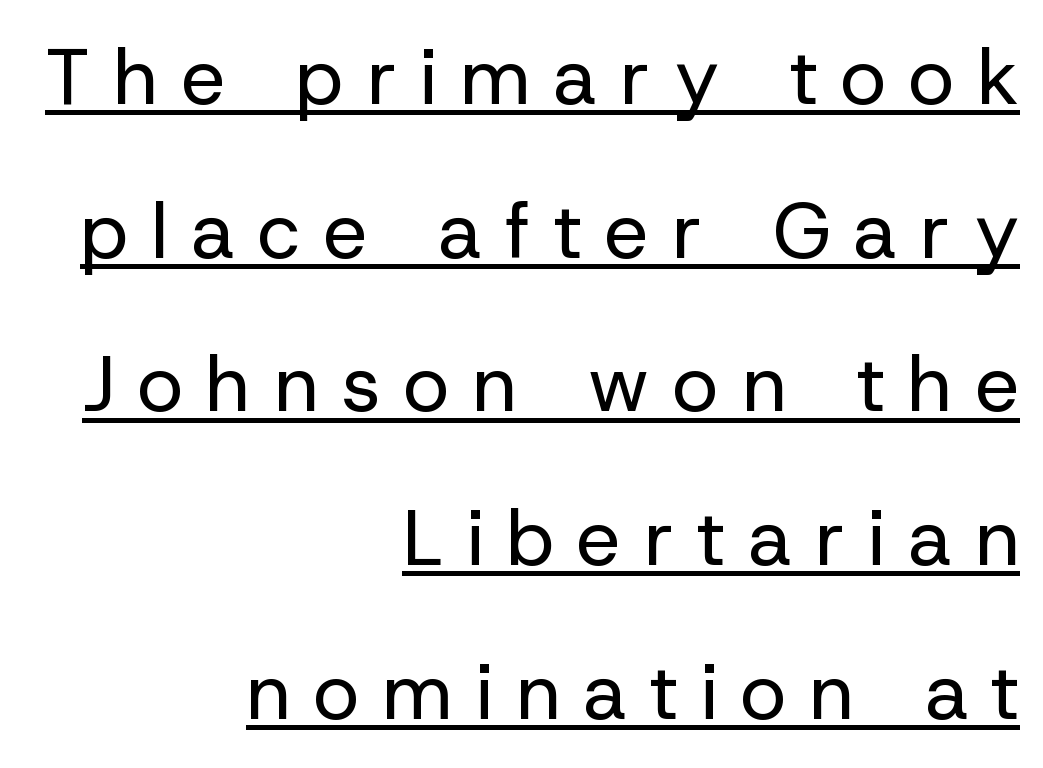
{"serif": "no", "italic": "no", "bold": "no", "weight": "regular", "width": "normal", "stroke_contrast": "low", "x_height": "medium", "monospaced": "no", "underline": "yes", "align": "right", "line_spacing": "loose", "line_spacing_ratio": 1.97, "letter_spacing": "wide", "letter_spacing_em": 0.3, "glyph_px": 78}
